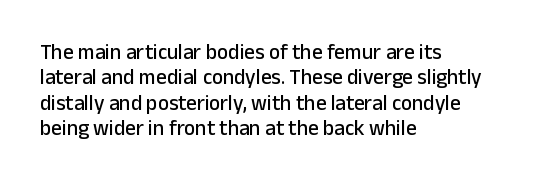
Short and long lines alike share a common starting point at left. Letters rest on an invisible, unmarked baseline. No extra tracking has been applied to these lines. Is there any slant? The stems are plumb.
